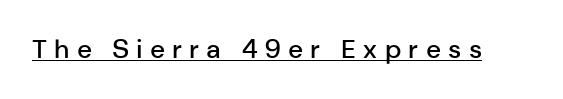
Students, this is semibold: more ink than regular, less than bold. Inter-character spacing is expanded well beyond the font's built-in metrics. Caption: lettering with a line underneath. Italic: no, the glyphs are upright roman.
